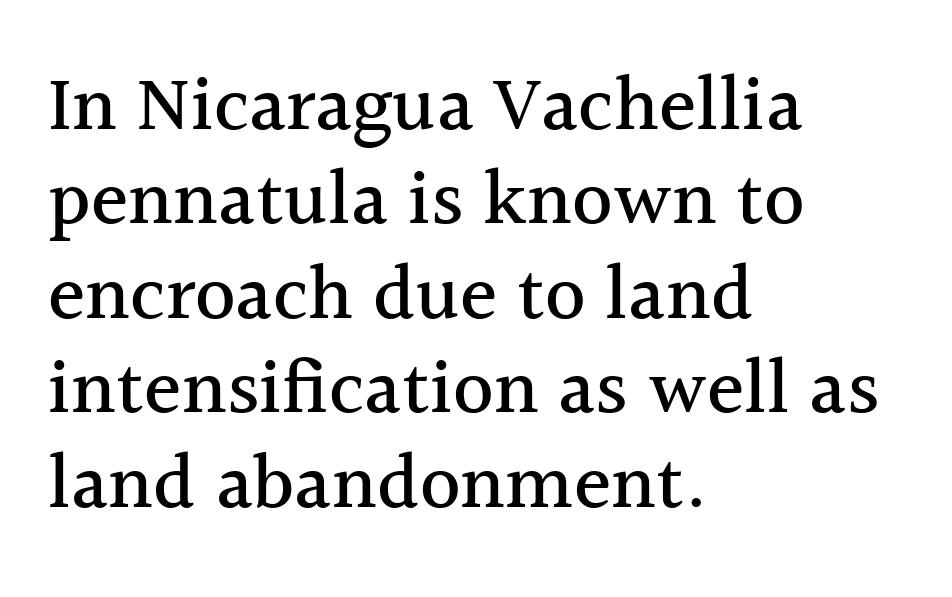
The line texture is even and compact thanks to regular tracking. Rendered with straight, roman letterforms. The passage shown is typed in a proportional face where columns would drift. Does the copy run flush right? No — it runs flush left. The glyphs are unaccompanied by any horizontal stroke below them.
